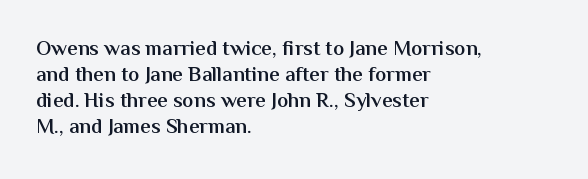
The image shows 21 px text type, upright; set left-aligned, line spacing 1.24x, normal letter spacing, not underlined.
